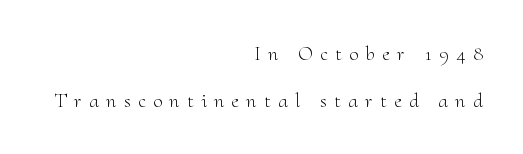
Every character sits straight up, as roman type does. Glyph-to-glyph distance is far greater than everyday printed text. Any mark beneath the type? The region is blank. The vertical gap from one line to the next is large.
